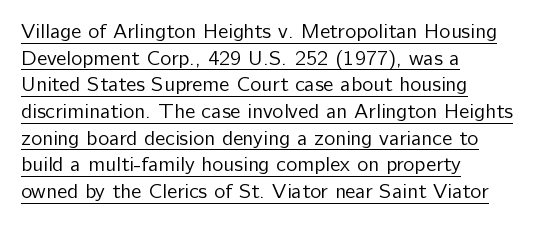
The image shows 21 px text type, upright; set left-aligned, normal line spacing (1.27x), normal letter spacing, underlined.
